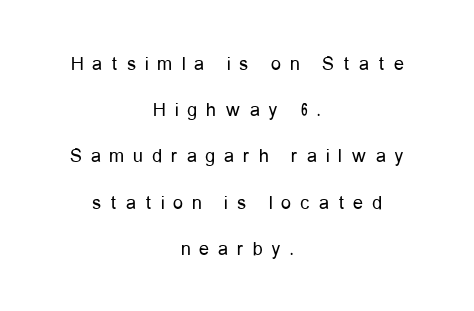
The image shows 20 px text type, upright; set centered, loose line spacing (2.31x), unusually wide letter spacing (+0.45 em), not underlined.
